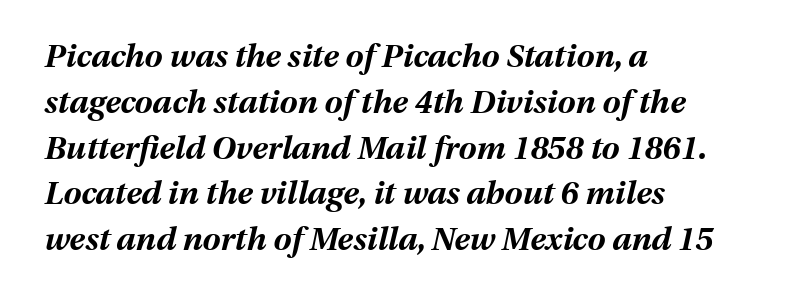
{"italic": "yes", "lean": "right", "slant_degrees": 13, "bold": "yes", "weight": "bold", "width": "normal", "stroke_contrast": "medium", "x_height": "medium", "monospaced": "no", "underline": "no", "align": "left", "line_spacing": "normal", "line_spacing_ratio": 1.43, "letter_spacing": "normal", "letter_spacing_em": 0.0, "glyph_px": 32}
